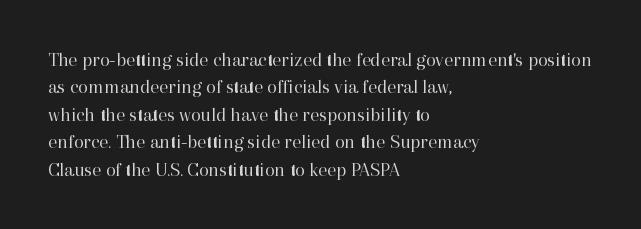
Q: Is the text bold? A: No.
Q: Is the text italic (slanted)? A: No, it is upright.
Q: Is the text underlined? A: No.
Q: How is the paragraph aligned? A: Left-aligned.
Q: Is the spacing between letters normal or unusually wide? A: Normal.
Q: Is the spacing between lines tight, normal or loose? A: Normal.
